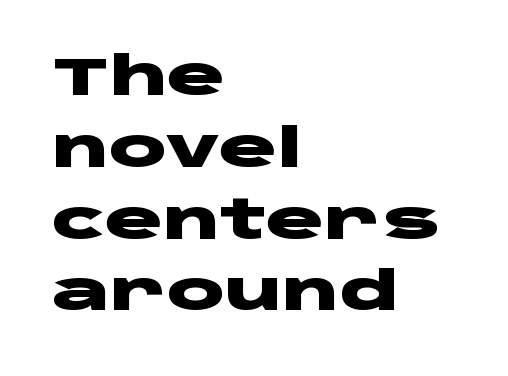
The strokes are fattened all the way to bold. The area under the type is left untouched. The letters stand upright; this is a roman face. Reading down the column, the eye jumps a familiar distance to each next line. In terms of letterspacing, this is plain default setting.
